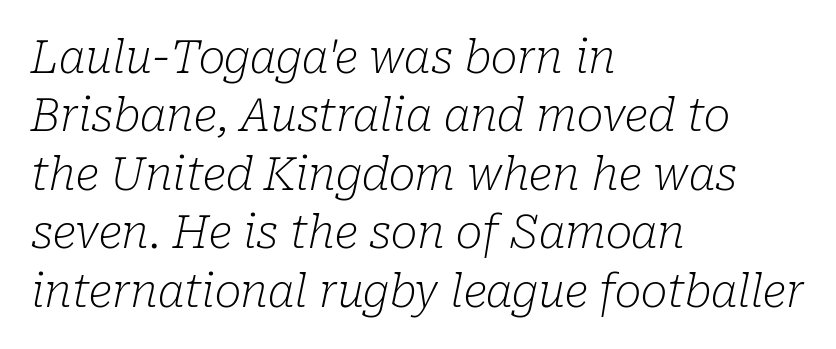
The image shows 45 px light serif type, italic (leaning right); set left-aligned, normal line spacing (1.3x), normal letter spacing, not underlined; low stroke contrast and a medium x-height.
